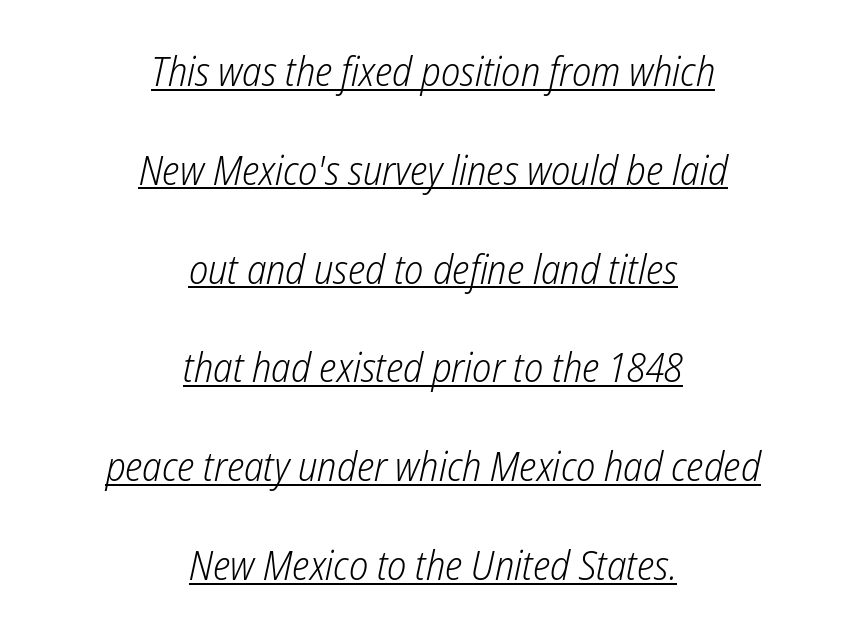
{"italic": "yes", "lean": "right", "slant_degrees": 12, "bold": "no", "weight": "light", "width": "condensed", "stroke_contrast": "low", "x_height": "medium", "monospaced": "no", "underline": "yes", "align": "center", "line_spacing": "loose", "line_spacing_ratio": 2.41, "letter_spacing": "normal", "letter_spacing_em": 0.0, "glyph_px": 41}
